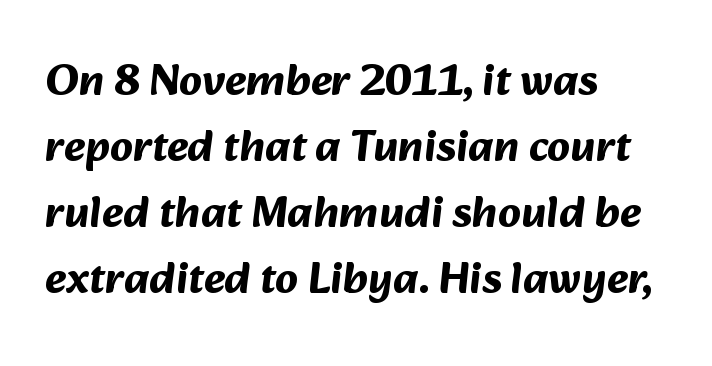
Q: Is the text bold? A: Yes.
Q: Is the typeface a serif or a sans-serif typeface? A: Sans-serif.
Q: Is the text underlined? A: No.
Q: How is the paragraph aligned? A: Left-aligned.
Q: Is the spacing between letters normal or unusually wide? A: Normal.
Q: Is the spacing between lines tight, normal or loose? A: Normal.
Q: Width (condensed, normal, or wide)? A: Normal.
Q: Stroke contrast? A: Medium.
Q: x-height? A: Medium.
Q: Monospaced? A: No.
